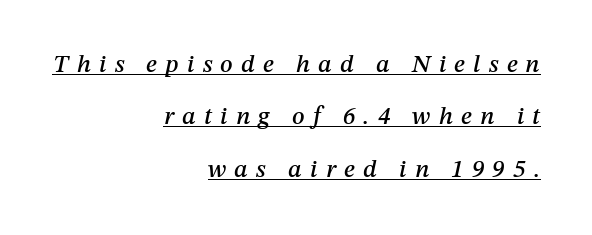
{"italic": "yes", "lean": "right", "slant_degrees": 12, "underline": "yes", "align": "right", "line_spacing": "loose", "line_spacing_ratio": 2.1, "letter_spacing": "wide", "letter_spacing_em": 0.33, "glyph_px": 25}
